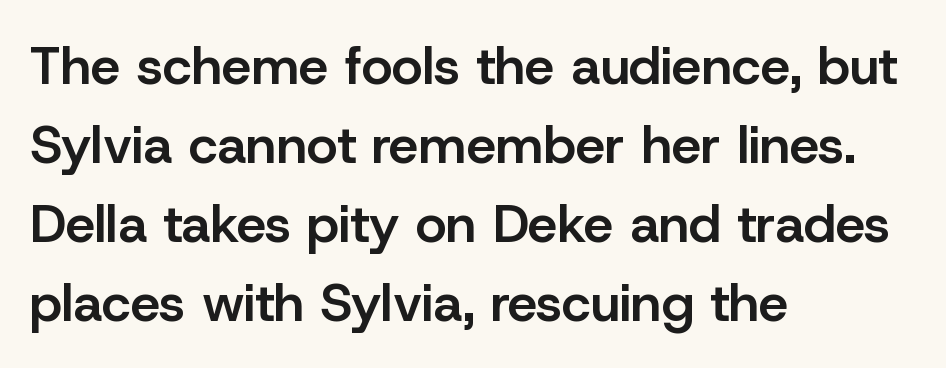
Typographically, this falls in the sans-serif category. These lines were composed using upright roman letters. The line texture is even and compact thanks to regular tracking. Words float on clear page, feet unadorned. How would I describe the line gaps? Plain and ordinary. The rendering anchors every line to the left-hand side.
